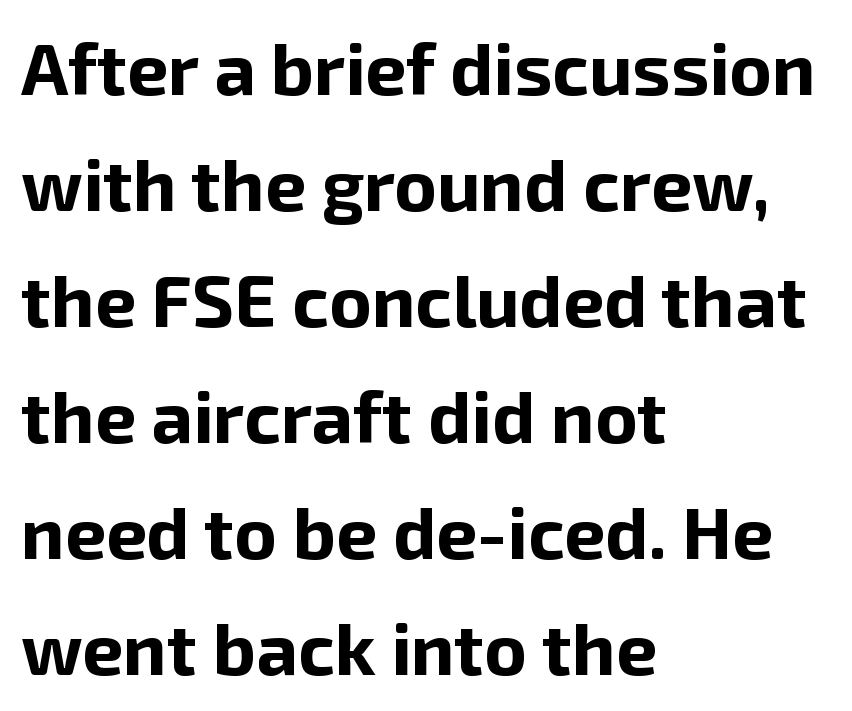
The image shows 73 px bold sans-serif type, upright; set left-aligned, normal line spacing (1.59x), normal letter spacing, not underlined; low stroke contrast and a medium x-height.
